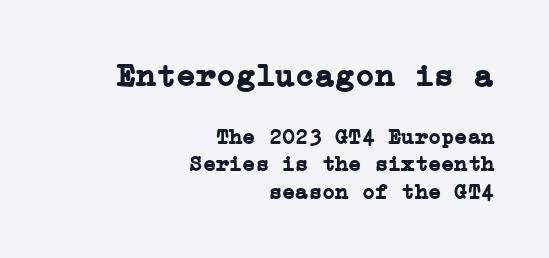
{"serif": "yes", "italic": "no", "bold": "yes", "weight": "semibold", "width": "normal", "stroke_contrast": "low", "x_height": "medium", "underline": "no", "align": "right", "line_spacing": "normal", "line_spacing_ratio": 1.25, "letter_spacing": "normal", "letter_spacing_em": 0.0, "larger_block": "first", "size_ratio": 1.5, "glyph_px": 33}
